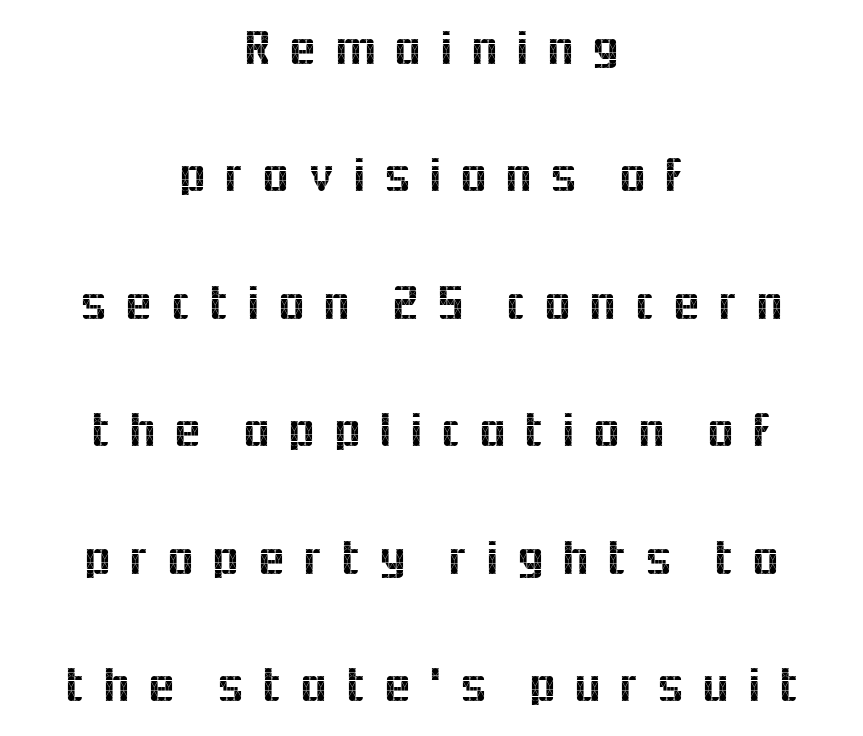
{"serif": "no", "italic": "no", "width": "normal", "x_height": "medium", "monospaced": "no", "underline": "no", "align": "center", "line_spacing": "loose", "line_spacing_ratio": 2.5, "letter_spacing": "wide", "letter_spacing_em": 0.32, "glyph_px": 51}
